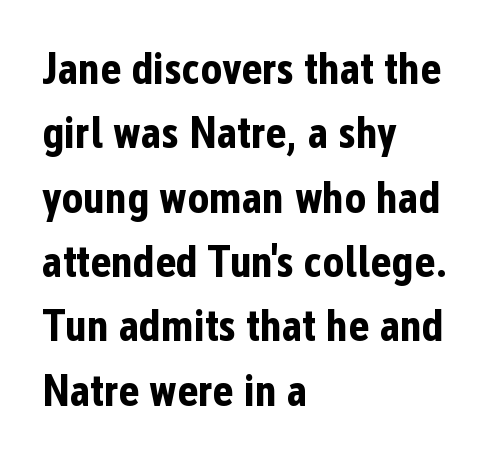
{"serif": "no", "italic": "no", "bold": "yes", "weight": "bold", "width": "condensed", "stroke_contrast": "low", "x_height": "medium", "monospaced": "no", "underline": "no", "align": "left", "line_spacing": "normal", "line_spacing_ratio": 1.43, "letter_spacing": "normal", "letter_spacing_em": 0.0, "glyph_px": 45}
